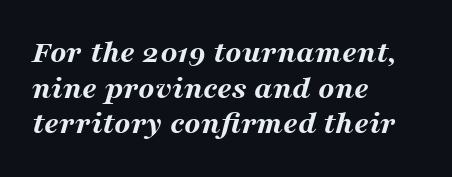
{"italic": "yes", "lean": "right", "slant_degrees": 16, "bold": "yes", "weight": "bold", "width": "wide", "stroke_contrast": "medium", "x_height": "medium", "monospaced": "no", "underline": "no", "align": "left", "line_spacing": "tight", "line_spacing_ratio": 1.08, "letter_spacing": "normal", "letter_spacing_em": 0.0, "glyph_px": 33}
